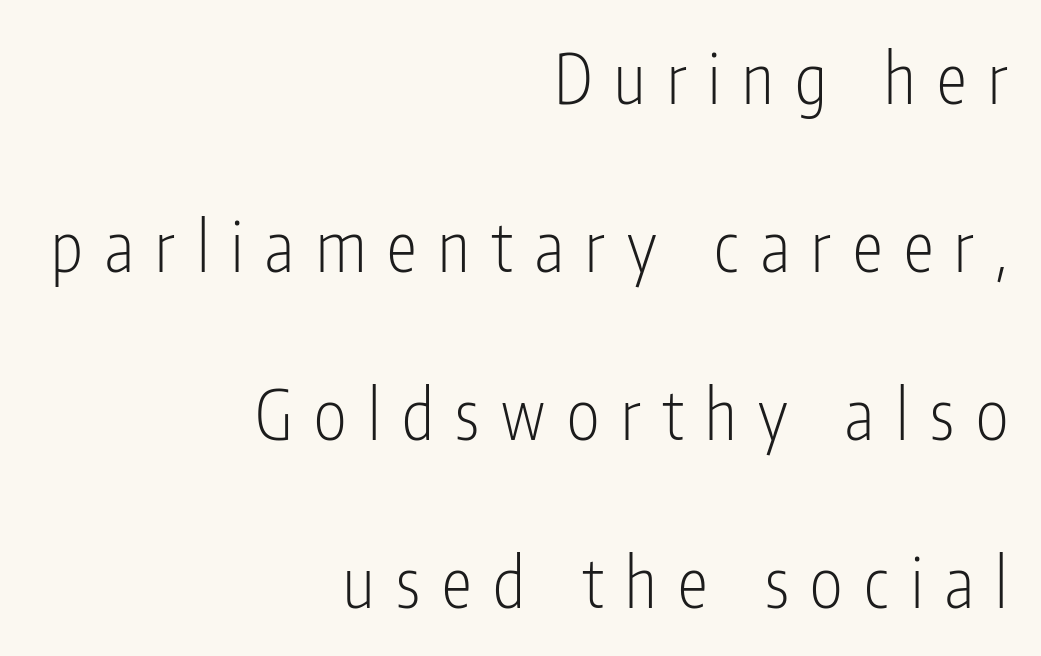
Q: Is the text bold? A: No.
Q: Is the text italic (slanted)? A: No, it is upright.
Q: Is the typeface a serif or a sans-serif typeface? A: Sans-serif.
Q: Is the text underlined? A: No.
Q: How is the paragraph aligned? A: Right-aligned.
Q: Is the spacing between letters normal or unusually wide? A: Unusually wide.
Q: Is the spacing between lines tight, normal or loose? A: Loose.
Q: Width (condensed, normal, or wide)? A: Condensed.
Q: Stroke contrast? A: Low.
Q: x-height? A: Medium.
Q: Monospaced? A: No.
